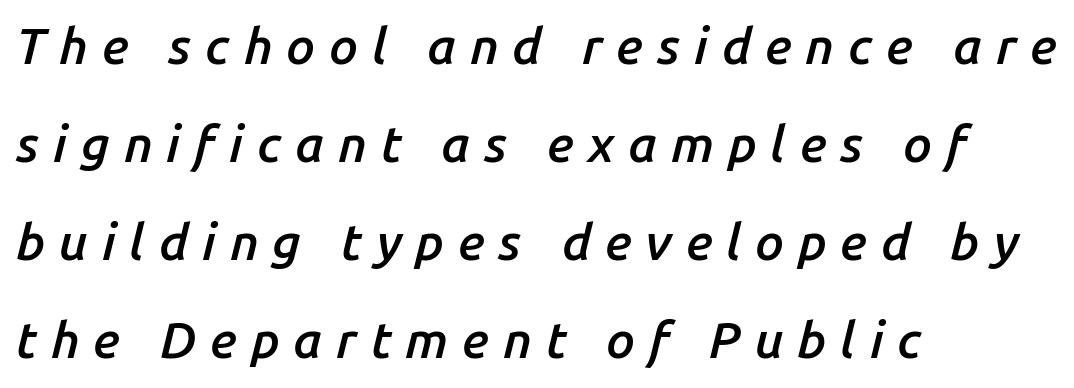
Q: Is the text bold? A: Semi-bold.
Q: Is the text italic (slanted)? A: Yes, it leans right by about 14 degrees.
Q: Is the text underlined? A: No.
Q: How is the paragraph aligned? A: Left-aligned.
Q: Is the spacing between letters normal or unusually wide? A: Unusually wide.
Q: Is the spacing between lines tight, normal or loose? A: Loose.
Q: Width (condensed, normal, or wide)? A: Normal.
Q: Stroke contrast? A: Low.
Q: x-height? A: Medium.
Q: Monospaced? A: No.
